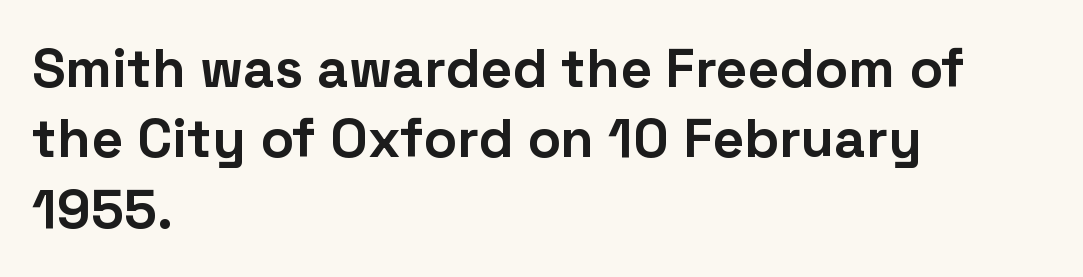
The image shows 55 px bold sans-serif type, upright; set left-aligned, normal line spacing (1.28x), normal letter spacing, not underlined; low stroke contrast and a medium x-height.
